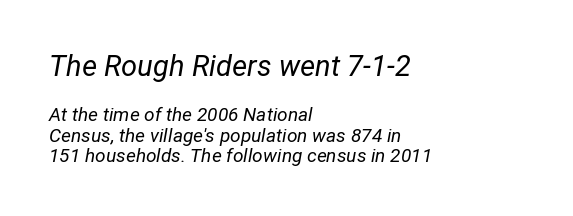
Q: Is the text bold? A: No.
Q: Is the text italic (slanted)? A: Yes, it leans right by about 12 degrees.
Q: Is the text underlined? A: No.
Q: How is the paragraph aligned? A: Left-aligned.
Q: Is the spacing between letters normal or unusually wide? A: Normal.
Q: Is the spacing between lines tight, normal or loose? A: Tight.
Q: Which block of text is set in a larger size, the first (top) or the second (bottom)? A: The first (top) one.
Q: Width (condensed, normal, or wide)? A: Normal.
Q: Stroke contrast? A: Low.
Q: x-height? A: Medium.
Q: Monospaced? A: No.
